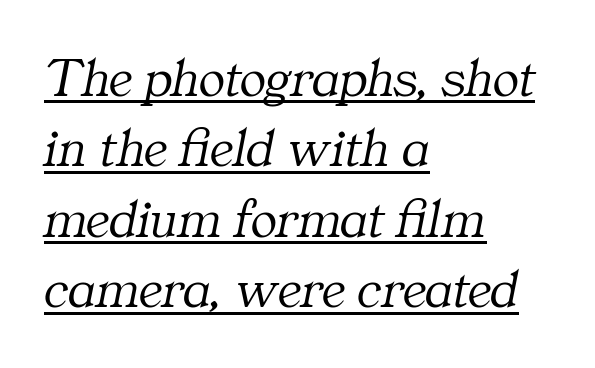
The image shows 55 px light serif type, italic (leaning right); set left-aligned, normal line spacing (1.28x), normal letter spacing, underlined; medium stroke contrast and a medium x-height.
